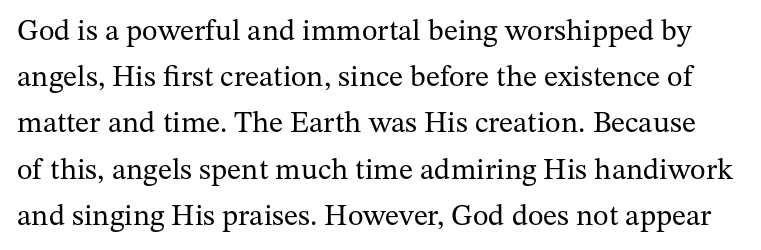
{"serif": "yes", "italic": "no", "bold": "no", "weight": "regular", "width": "normal", "stroke_contrast": "medium", "x_height": "medium", "monospaced": "no", "underline": "no", "line_spacing": "normal", "line_spacing_ratio": 1.54, "letter_spacing": "normal", "letter_spacing_em": 0.0, "glyph_px": 30}
